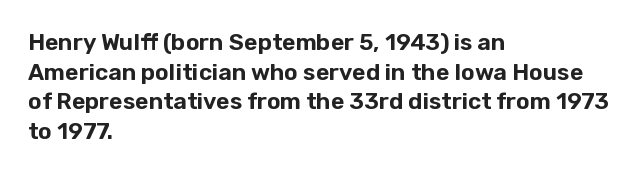
The image shows 23 px text type, upright; set left-aligned, normal line spacing (1.29x), normal letter spacing, not underlined.
